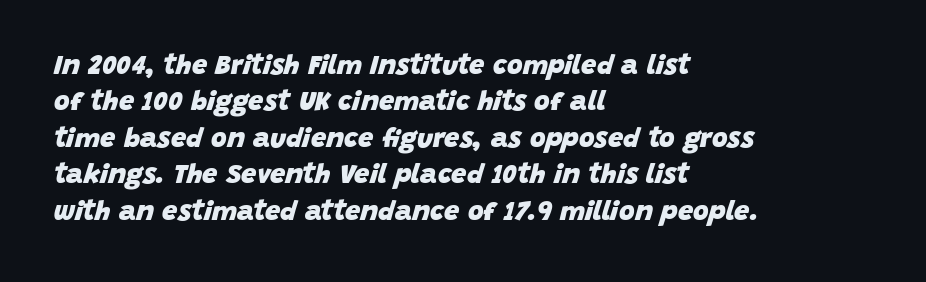
Tracking value appears to be zero — textbook default spacing. The text block is weighted toward the left margin, trailing off unevenly rightward. The space beneath each line is pristine and unruled. Leading: standard. The sample has been set heavy, in full bold.
